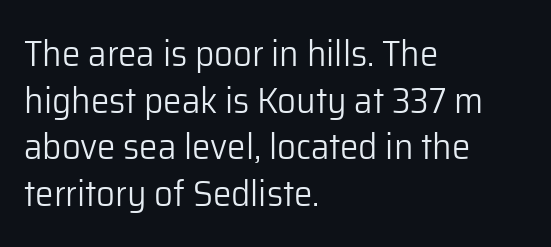
Q: Is the text bold? A: No.
Q: Is the text italic (slanted)? A: No, it is upright.
Q: Is the typeface a serif or a sans-serif typeface? A: Sans-serif.
Q: Is the text underlined? A: No.
Q: How is the paragraph aligned? A: Left-aligned.
Q: Is the spacing between letters normal or unusually wide? A: Normal.
Q: Is the spacing between lines tight, normal or loose? A: Normal.
Q: Width (condensed, normal, or wide)? A: Normal.
Q: Stroke contrast? A: Low.
Q: x-height? A: Medium.
Q: Monospaced? A: No.
